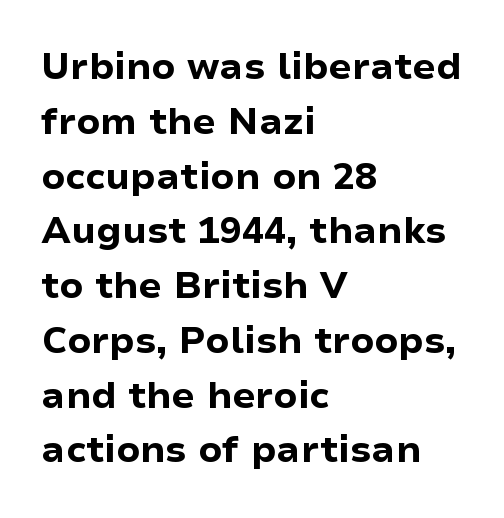
The image shows 37 px bold sans-serif type, upright; set left-aligned, normal line spacing (1.48x), normal letter spacing, not underlined; low stroke contrast and a medium x-height.
